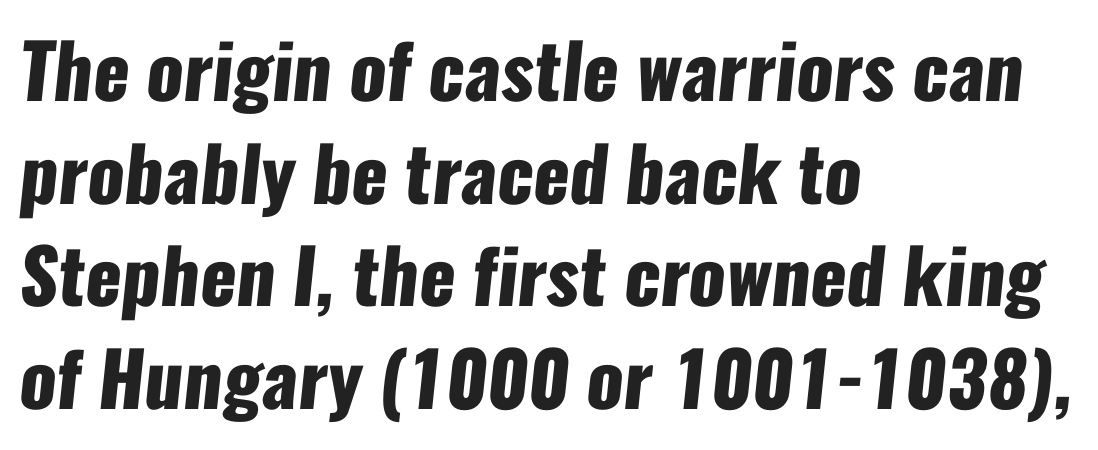
Serif or sans? Sans — the stroke terminals are bare. The designer left line spacing at the default. Character widths vary here, with narrow letters taking less room than wide ones. Words appear dense and cohesive because spacing is normal.
